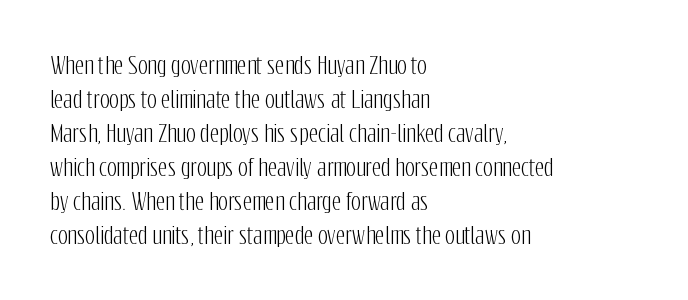
Q: Is the text italic (slanted)? A: No, it is upright.
Q: Is the text underlined? A: No.
Q: How is the paragraph aligned? A: Left-aligned.
Q: Is the spacing between letters normal or unusually wide? A: Normal.
Q: Is the spacing between lines tight, normal or loose? A: Normal.
